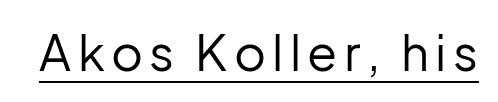
Q: Is the text bold? A: No.
Q: Is the text italic (slanted)? A: No, it is upright.
Q: Is the typeface a serif or a sans-serif typeface? A: Sans-serif.
Q: Is the text underlined? A: Yes.
Q: Width (condensed, normal, or wide)? A: Normal.
Q: Stroke contrast? A: Low.
Q: x-height? A: Medium.
Q: Monospaced? A: No.
